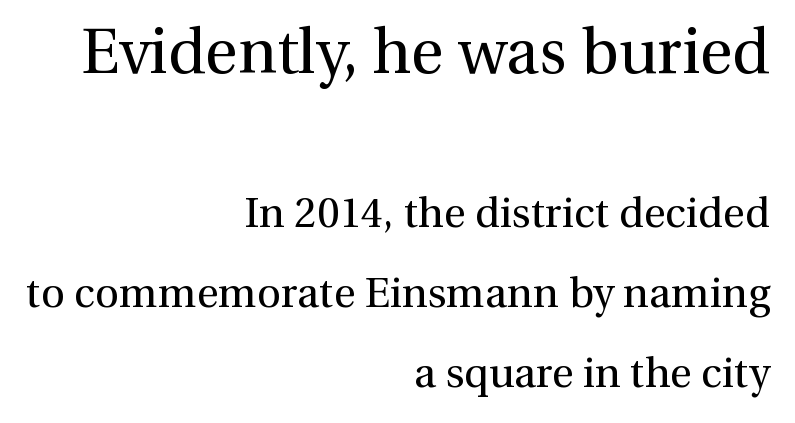
Reading top to bottom, the characters get smaller at the block break. A typesetter would call this proportional, since set widths differ per character. Each word holds together tightly as a unit, with standard inter-letter gaps. The strip under each line holds only bare page. This sample is right-justified, so line beginnings fall wherever the words allow.
